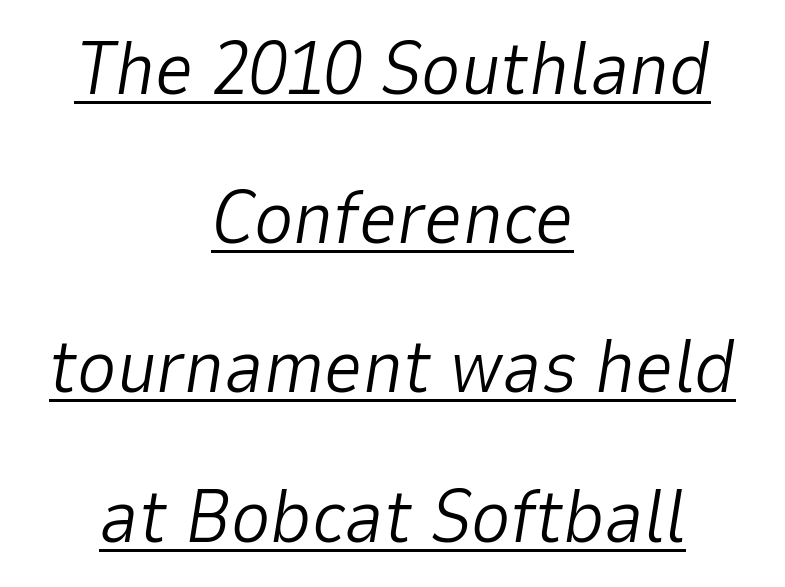
{"italic": "yes", "lean": "right", "slant_degrees": 9, "bold": "no", "weight": "light", "width": "normal", "stroke_contrast": "low", "x_height": "medium", "monospaced": "no", "underline": "yes", "align": "center", "line_spacing": "loose", "line_spacing_ratio": 1.99, "letter_spacing": "normal", "letter_spacing_em": 0.0, "glyph_px": 75}
